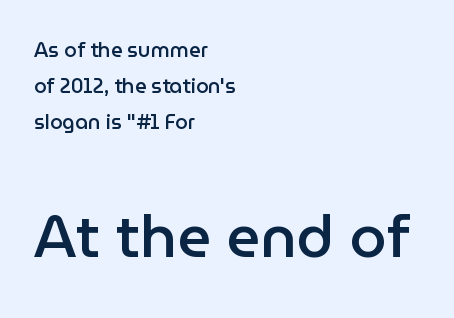
{"serif": "no", "italic": "no", "bold": "semi", "weight": "semibold", "width": "normal", "stroke_contrast": "low", "x_height": "medium", "monospaced": "no", "underline": "no", "align": "left", "line_spacing_ratio": 1.79, "letter_spacing": "normal", "letter_spacing_em": 0.0, "larger_block": "second", "size_ratio": 2.95, "glyph_px": 59}
